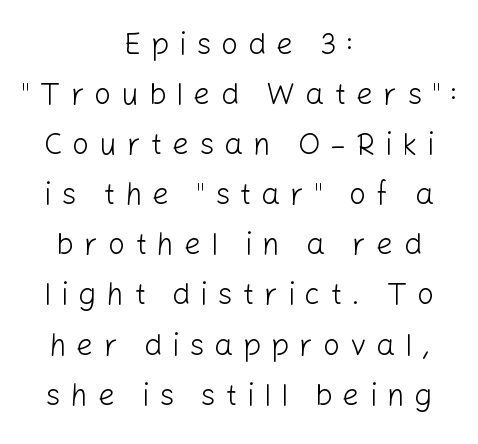
The gaps between neighbouring characters are conspicuously large. I'd call this a sans setting — the letters go barefoot. No italicization has been applied; the sample stays upright. The compositor balanced each line on the midline.
